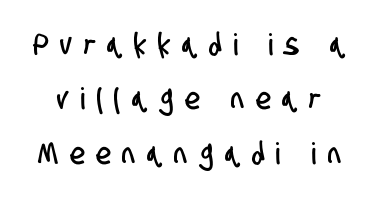
Q: Is the typeface a serif or a sans-serif typeface? A: Sans-serif.
Q: Is the text underlined? A: No.
Q: Is the spacing between letters normal or unusually wide? A: Unusually wide.
Q: Width (condensed, normal, or wide)? A: Condensed.
Q: Stroke contrast? A: Low.
Q: x-height? A: Large.
Q: Monospaced? A: No.
